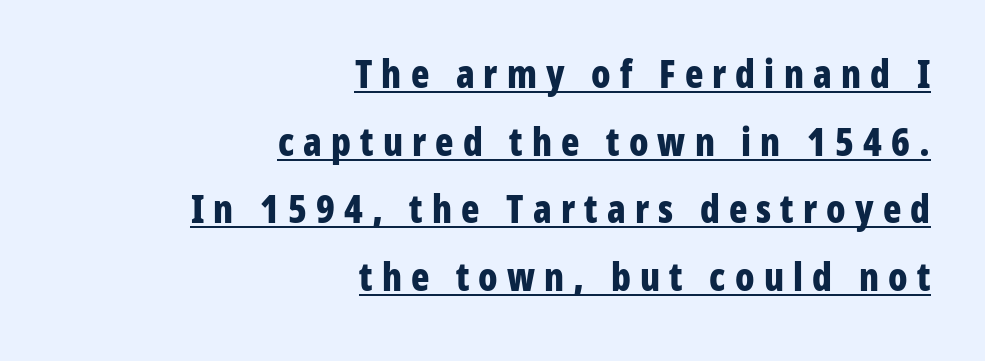
Does the lettering tilt? It doesn't — this is upright. Substantial extra tracking has been applied to these lines. Compared with an ordinary text face, these strokes are far heavier — a full bold. The face used here is proportionally spaced, like ordinary book or web type. The lines are quadded right.
